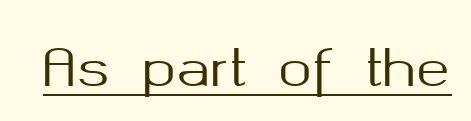
Ordinary non-slanted type is in use. Check the space under the baseline: a stroke is drawn there. Short note: letters normally spaced. Font category for this specimen: sans-serif.
